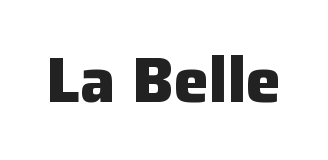
Set as a true bold cut, around the 700 mark. The typography opts for an upright posture over an oblique one. Check where the strokes stop: nothing finishes them off — pure sans. Spacing verdict: proportional, widths tailored to each character.
